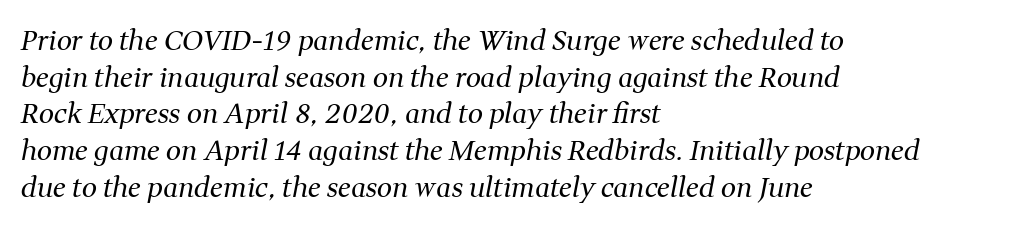
Q: Is the text bold? A: No.
Q: Is the text italic (slanted)? A: Yes, it leans right by about 11 degrees.
Q: Is the text underlined? A: No.
Q: How is the paragraph aligned? A: Left-aligned.
Q: Is the spacing between letters normal or unusually wide? A: Normal.
Q: Is the spacing between lines tight, normal or loose? A: Normal.
